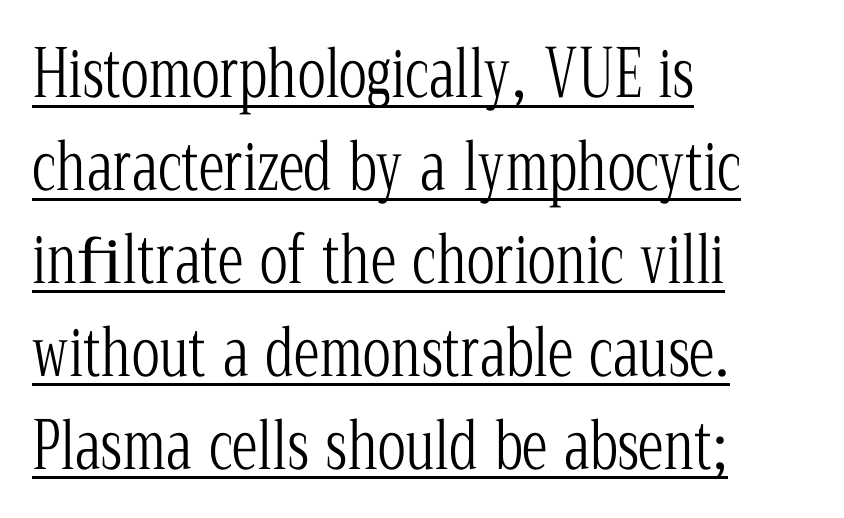
{"serif": "yes", "italic": "no", "bold": "no", "weight": "light", "width": "condensed", "stroke_contrast": "low", "x_height": "medium", "monospaced": "no", "underline": "yes", "align": "left", "line_spacing": "normal", "line_spacing_ratio": 1.43, "letter_spacing": "normal", "letter_spacing_em": 0.0, "glyph_px": 65}
